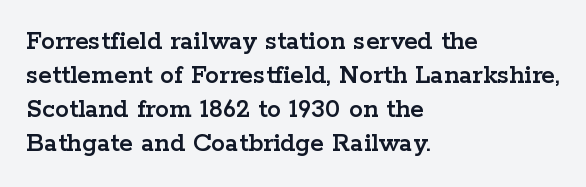
{"serif": "yes", "italic": "no", "width": "wide", "stroke_contrast": "low", "x_height": "medium", "monospaced": "no", "underline": "no", "align": "left", "line_spacing_ratio": 1.22, "letter_spacing": "normal", "letter_spacing_em": 0.0, "glyph_px": 28}
